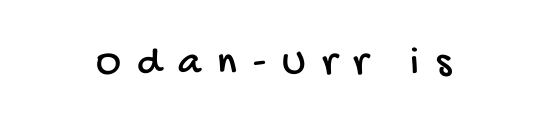
Q: Is the typeface a serif or a sans-serif typeface? A: Sans-serif.
Q: Is the text underlined? A: No.
Q: Is the spacing between letters normal or unusually wide? A: Unusually wide.
Q: Width (condensed, normal, or wide)? A: Condensed.
Q: Stroke contrast? A: Low.
Q: x-height? A: Large.
Q: Monospaced? A: No.
